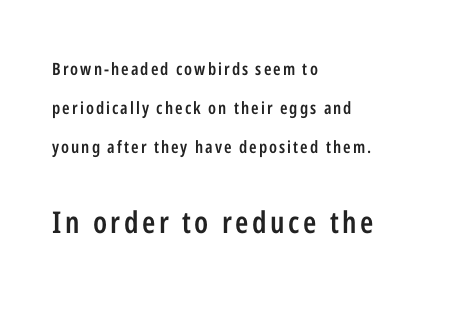
{"serif": "no", "italic": "no", "bold": "semi", "weight": "semibold", "width": "condensed", "stroke_contrast": "low", "x_height": "medium", "monospaced": "no", "underline": "no", "align": "left", "line_spacing": "loose", "line_spacing_ratio": 2.3, "larger_block": "second", "size_ratio": 1.76, "glyph_px": 30}
